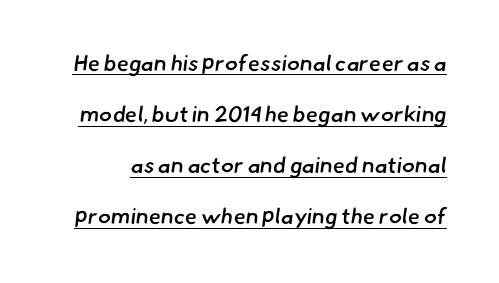
{"bold": "semi", "underline": "yes", "line_spacing": "loose", "line_spacing_ratio": 2.32, "letter_spacing": "normal", "letter_spacing_em": 0.0, "glyph_px": 22}
